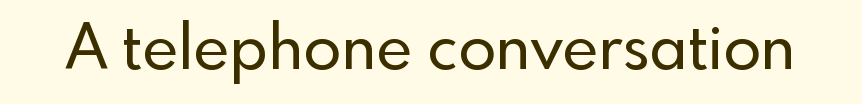
The image shows 62 px sans-serif type, upright; set normal letter spacing, not underlined; a small x-height.
